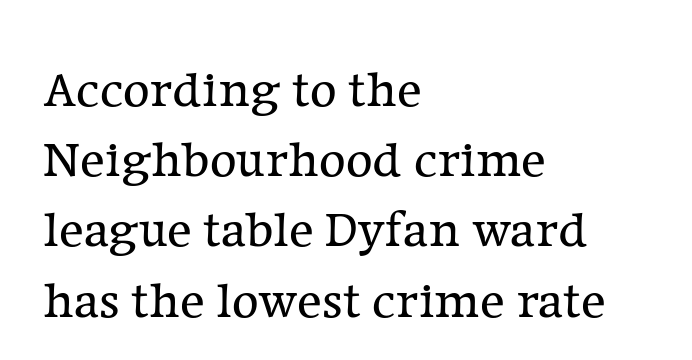
Q: Is the text bold? A: No.
Q: Is the text italic (slanted)? A: No, it is upright.
Q: Is the typeface a serif or a sans-serif typeface? A: Serif.
Q: Is the text underlined? A: No.
Q: How is the paragraph aligned? A: Left-aligned.
Q: Is the spacing between letters normal or unusually wide? A: Normal.
Q: Is the spacing between lines tight, normal or loose? A: Normal.
Q: Width (condensed, normal, or wide)? A: Normal.
Q: Stroke contrast? A: Low.
Q: x-height? A: Medium.
Q: Monospaced? A: No.
